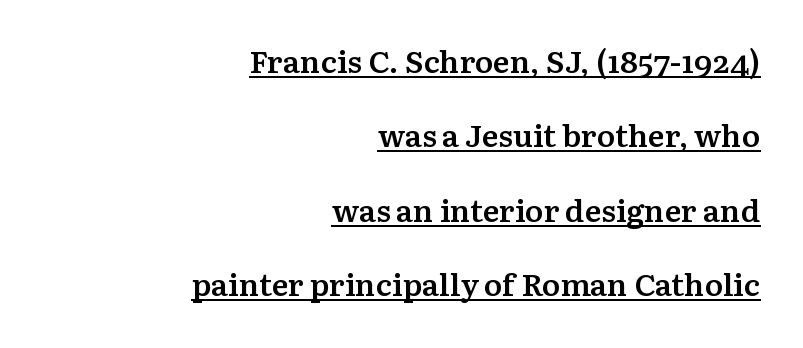
The image shows 31 px semibold serif type, upright; set right-aligned, loose line spacing (2.4x), normal letter spacing, underlined; medium stroke contrast and a medium x-height.
